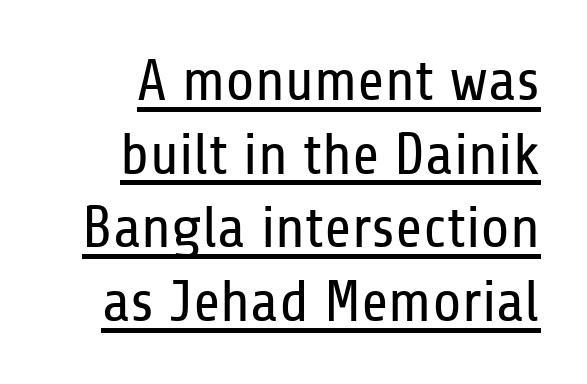
This rendering features underlined lettering. No feet cap the strokes, marking this as sans-serif type. What stands out about the letter spacing? Nothing — it is the standard amount. The weight would be labelled regular, book, light, or lighter still.
